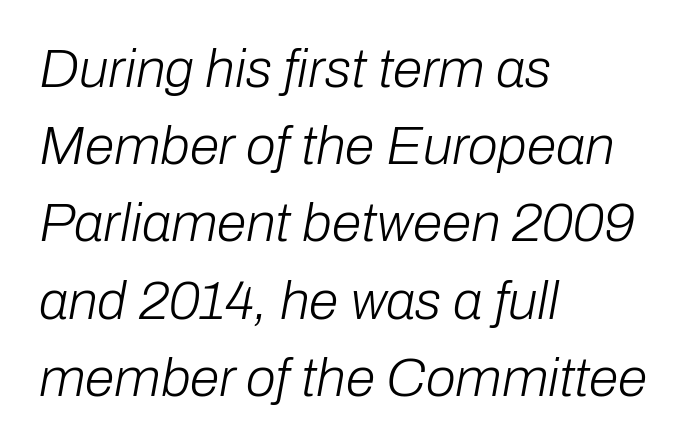
Q: Is the text bold? A: No.
Q: Is the text italic (slanted)? A: Yes, it leans right by about 10 degrees.
Q: Is the text underlined? A: No.
Q: How is the paragraph aligned? A: Left-aligned.
Q: Is the spacing between letters normal or unusually wide? A: Normal.
Q: Is the spacing between lines tight, normal or loose? A: Normal.
Q: Width (condensed, normal, or wide)? A: Normal.
Q: Stroke contrast? A: Low.
Q: x-height? A: Medium.
Q: Monospaced? A: No.
